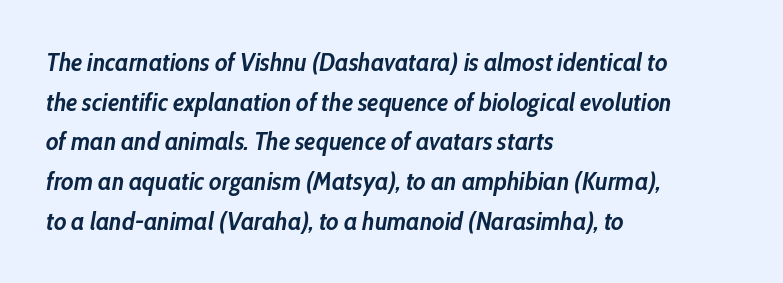
The image shows 25 px bold type, italic (leaning right); set left-aligned, normal line spacing (1.59x), normal letter spacing, not underlined.
